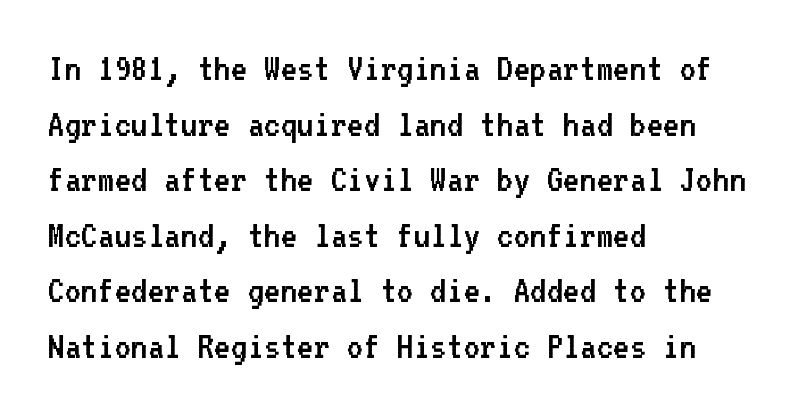
Anything drawn beneath the words? Only blank space. No letter is thick-stroked: the sample isn't bold. Italic? Not at all — the glyphs are vertical. No extra tracking has been applied to these lines.
